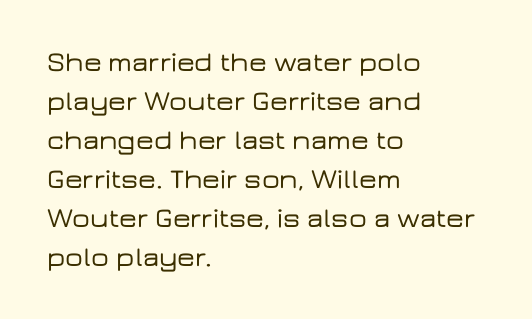
Q: Is the text italic (slanted)? A: No, it is upright.
Q: Is the typeface a serif or a sans-serif typeface? A: Sans-serif.
Q: Is the text underlined? A: No.
Q: How is the paragraph aligned? A: Left-aligned.
Q: Is the spacing between letters normal or unusually wide? A: Normal.
Q: Is the spacing between lines tight, normal or loose? A: Normal.
Q: Width (condensed, normal, or wide)? A: Wide.
Q: Stroke contrast? A: Low.
Q: x-height? A: Medium.
Q: Monospaced? A: No.
